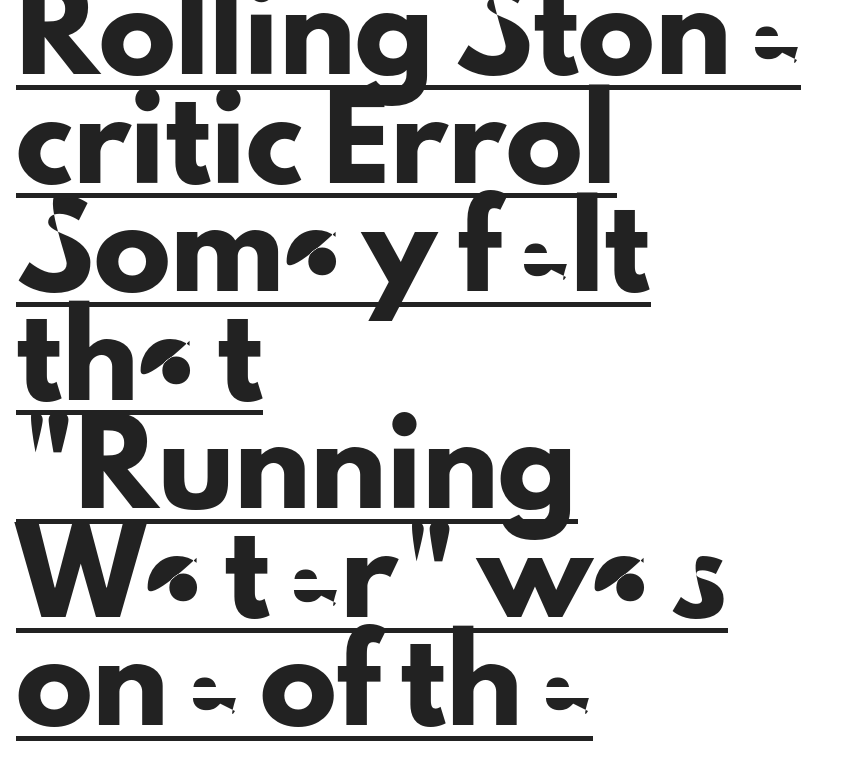
{"serif": "no", "italic": "no", "width": "normal", "stroke_contrast": "low", "x_height": "small", "monospaced": "no", "underline": "yes", "align": "left", "line_spacing": "normal", "line_spacing_ratio": 1.41, "letter_spacing": "normal", "letter_spacing_em": 0.0, "glyph_px": 77}
